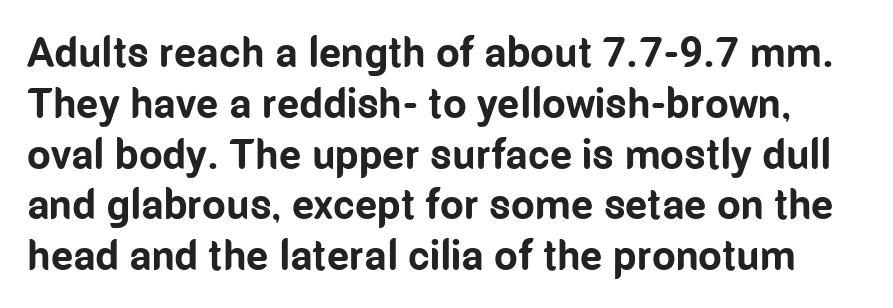
Beneath every word, the page is bare. Default kerning and tracking; the words read as compact shapes. Emphasis by weight is at full strength: bold. Unlike a traditional serif, this face leaves its strokes unadorned. This sample has the flowing, uneven cadence of proportional lettering.
